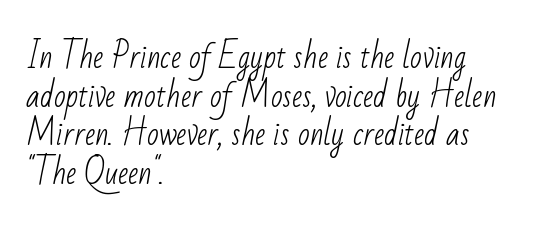
Q: Is the text bold? A: No.
Q: Is the typeface a serif or a sans-serif typeface? A: Sans-serif.
Q: Is the text underlined? A: No.
Q: How is the paragraph aligned? A: Left-aligned.
Q: Is the spacing between letters normal or unusually wide? A: Normal.
Q: Is the spacing between lines tight, normal or loose? A: Normal.
Q: Width (condensed, normal, or wide)? A: Condensed.
Q: Stroke contrast? A: Low.
Q: x-height? A: Small.
Q: Monospaced? A: No.
